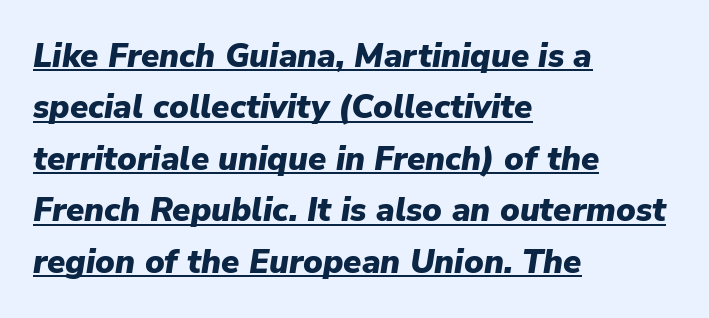
The specimen reads as italic at a glance. Students, note that the glyphs here touch the page at normal intervals. Character widths vary here, with narrow letters taking less room than wide ones. A full-strength bold gives these letters their thick strokes.
